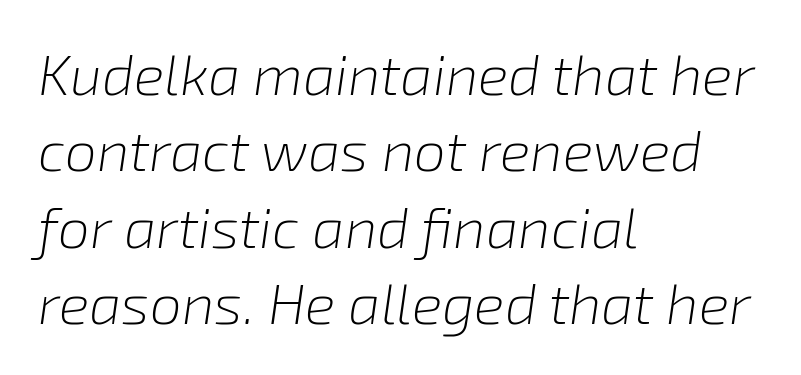
The rag falls on the right side of this text block. No word sits above an underline. An italicized treatment has been applied to the whole sample. Ink coverage per letter is moderate at most. The line-height multiplier appears to be the usual default.
